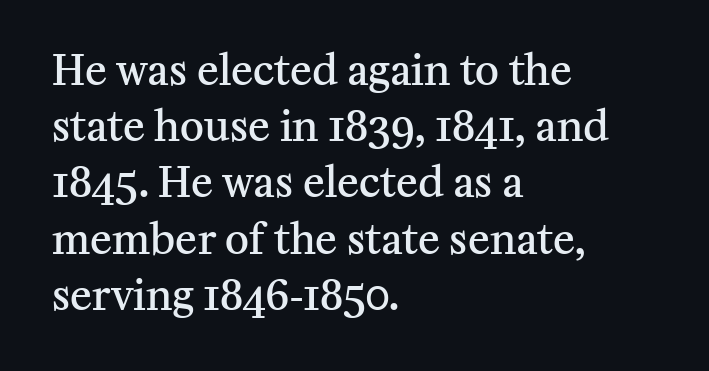
Q: Is the text bold? A: Semi-bold.
Q: Is the text italic (slanted)? A: No, it is upright.
Q: Is the typeface a serif or a sans-serif typeface? A: Serif.
Q: Is the text underlined? A: No.
Q: How is the paragraph aligned? A: Left-aligned.
Q: Is the spacing between letters normal or unusually wide? A: Normal.
Q: Is the spacing between lines tight, normal or loose? A: Normal.
Q: Width (condensed, normal, or wide)? A: Normal.
Q: Stroke contrast? A: Medium.
Q: x-height? A: Medium.
Q: Monospaced? A: No.
